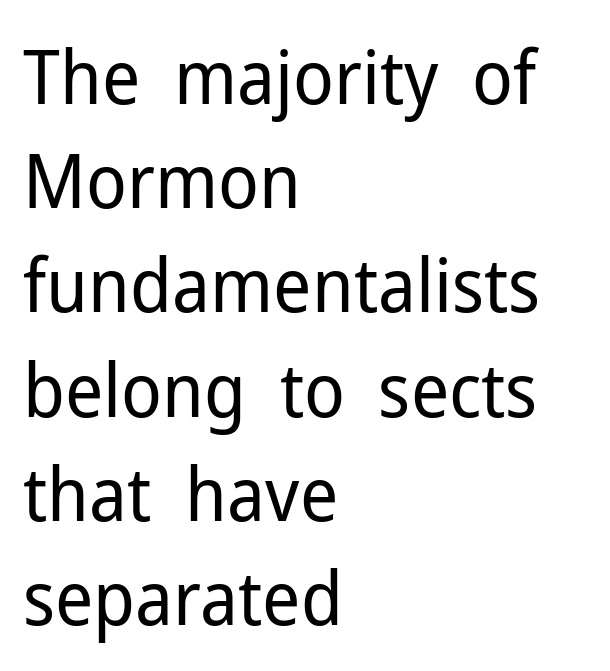
{"serif": "no", "italic": "no", "bold": "no", "weight": "regular", "width": "normal", "stroke_contrast": "low", "x_height": "medium", "monospaced": "no", "underline": "no", "align": "left", "line_spacing": "normal", "line_spacing_ratio": 1.39, "letter_spacing": "normal", "letter_spacing_em": 0.0, "glyph_px": 75}
